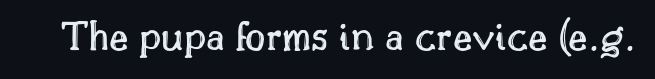
The image shows 44 px text type, upright; set normal letter spacing, not underlined; a small x-height.
